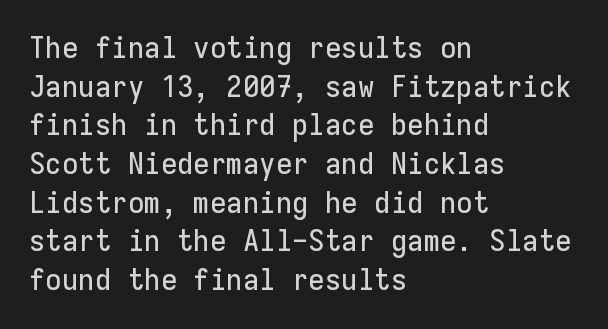
Q: Is the text italic (slanted)? A: No, it is upright.
Q: Is the typeface a serif or a sans-serif typeface? A: Sans-serif.
Q: Is the text underlined? A: No.
Q: How is the paragraph aligned? A: Left-aligned.
Q: Is the spacing between letters normal or unusually wide? A: Normal.
Q: Is the spacing between lines tight, normal or loose? A: Normal.
Q: Width (condensed, normal, or wide)? A: Normal.
Q: Stroke contrast? A: Low.
Q: x-height? A: Medium.
Q: Monospaced? A: Yes.
